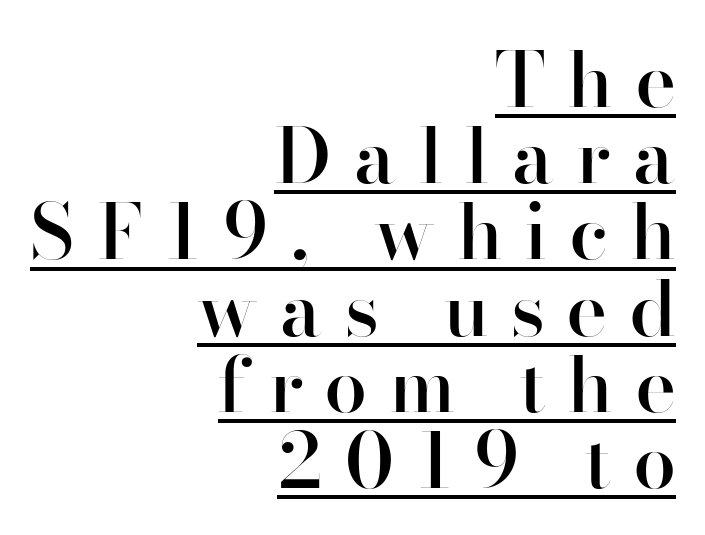
The image shows 77 px semibold sans-serif type, upright; set right-aligned, tight line spacing (0.99x), unusually wide letter spacing (+0.3 em), underlined; high stroke contrast and a small x-height.
